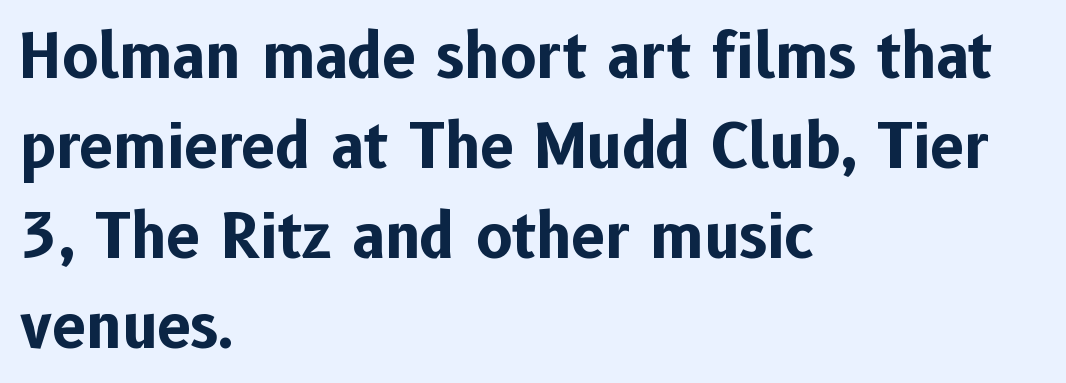
{"serif": "no", "italic": "no", "bold": "yes", "weight": "bold", "width": "normal", "stroke_contrast": "low", "x_height": "medium", "monospaced": "no", "underline": "no", "align": "left", "line_spacing": "normal", "line_spacing_ratio": 1.5, "letter_spacing": "normal", "letter_spacing_em": 0.0, "glyph_px": 60}
